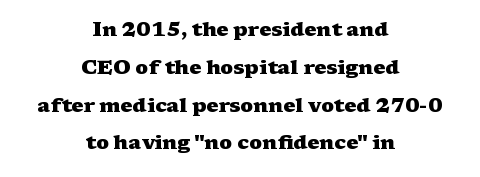
{"italic": "no", "bold": "yes", "underline": "no", "align": "center", "line_spacing_ratio": 1.89, "letter_spacing": "normal", "letter_spacing_em": 0.0, "glyph_px": 20}
